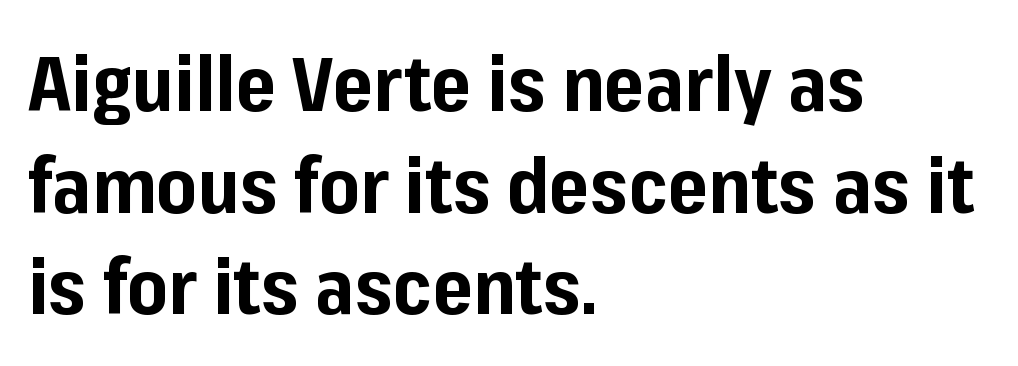
Q: Is the text bold? A: Yes.
Q: Is the text italic (slanted)? A: No, it is upright.
Q: Is the typeface a serif or a sans-serif typeface? A: Sans-serif.
Q: Is the text underlined? A: No.
Q: How is the paragraph aligned? A: Left-aligned.
Q: Is the spacing between letters normal or unusually wide? A: Normal.
Q: Is the spacing between lines tight, normal or loose? A: Normal.
Q: Width (condensed, normal, or wide)? A: Normal.
Q: Stroke contrast? A: Low.
Q: x-height? A: Medium.
Q: Monospaced? A: No.
